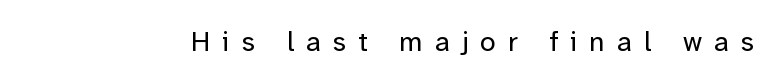
{"serif": "no", "italic": "no", "bold": "no", "weight": "regular", "width": "normal", "stroke_contrast": "low", "x_height": "medium", "monospaced": "no", "underline": "no", "letter_spacing": "wide", "letter_spacing_em": 0.43, "glyph_px": 28}
